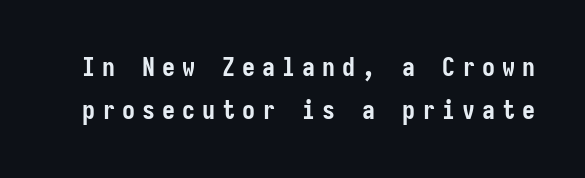
Q: Is the text bold? A: Yes.
Q: Is the text italic (slanted)? A: No, it is upright.
Q: Is the text underlined? A: No.
Q: Is the spacing between letters normal or unusually wide? A: Unusually wide.
Q: Is the spacing between lines tight, normal or loose? A: Normal.
